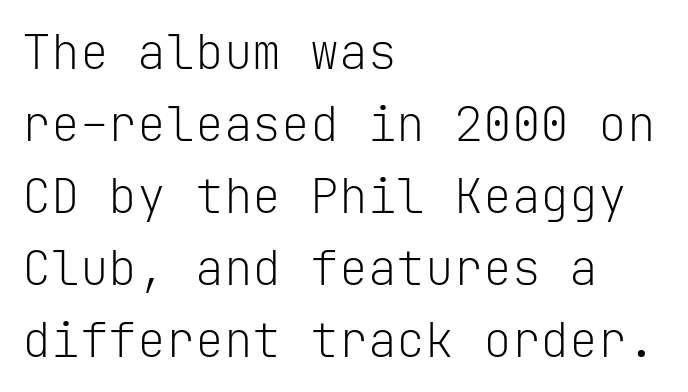
The image shows 48 px light sans-serif type, upright, monospaced; set left-aligned, normal line spacing (1.5x), normal letter spacing, not underlined; low stroke contrast and a medium x-height.
